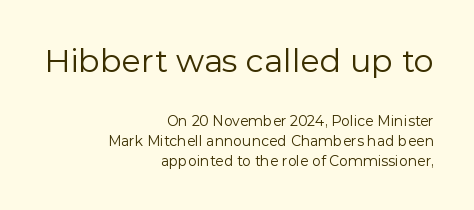
{"serif": "no", "italic": "no", "bold": "no", "weight": "regular", "width": "normal", "stroke_contrast": "low", "x_height": "medium", "monospaced": "no", "underline": "no", "align": "right", "line_spacing": "normal", "line_spacing_ratio": 1.44, "letter_spacing": "normal", "letter_spacing_em": 0.0, "larger_block": "first", "size_ratio": 2.29, "glyph_px": 32}
